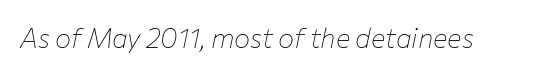
The image shows 27 px text type, italic (leaning right); set normal letter spacing, not underlined.
